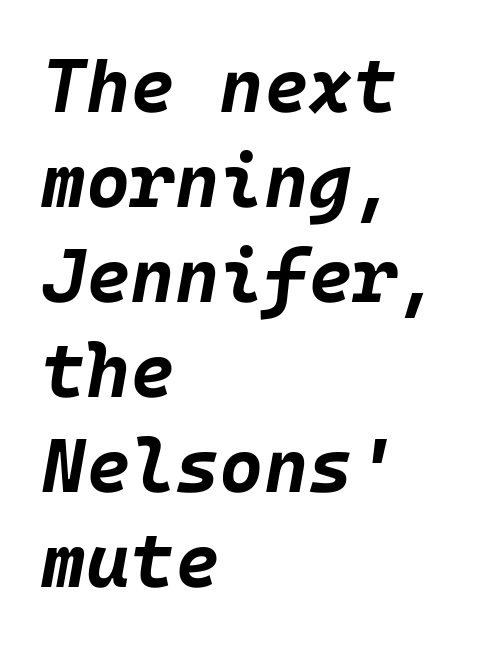
This rendering features lettering with no underline. Default kerning and tracking; the words read as compact shapes. Layout note: lines flush left. Bold? Absolutely — the strokes are thick and heavy.
